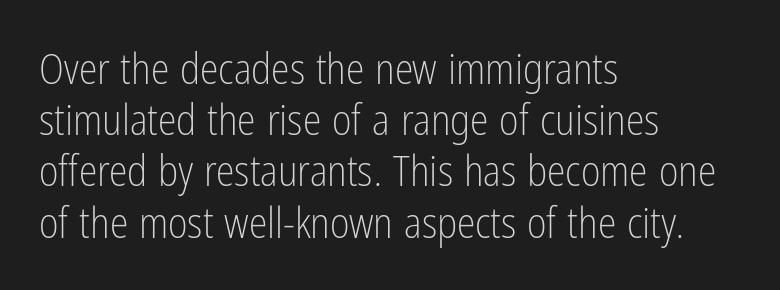
Q: Is the text bold? A: No.
Q: Is the text italic (slanted)? A: No, it is upright.
Q: Is the typeface a serif or a sans-serif typeface? A: Sans-serif.
Q: Is the text underlined? A: No.
Q: How is the paragraph aligned? A: Left-aligned.
Q: Is the spacing between letters normal or unusually wide? A: Normal.
Q: Width (condensed, normal, or wide)? A: Condensed.
Q: Stroke contrast? A: Low.
Q: x-height? A: Medium.
Q: Monospaced? A: No.
